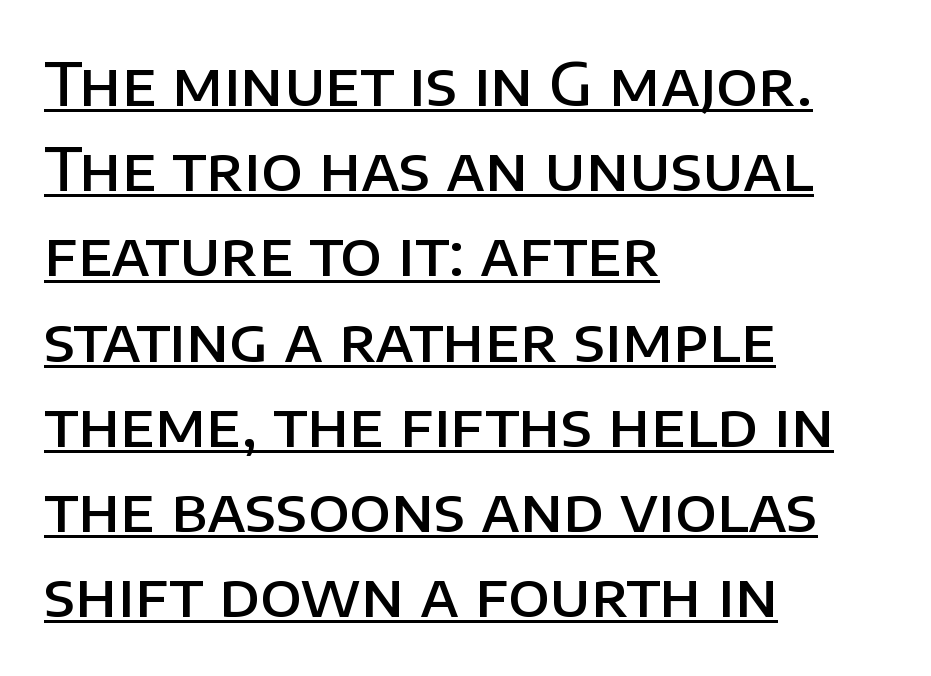
Q: Is the text bold? A: Semi-bold.
Q: Is the text italic (slanted)? A: No, it is upright.
Q: Is the typeface a serif or a sans-serif typeface? A: Sans-serif.
Q: Is the text underlined? A: Yes.
Q: How is the paragraph aligned? A: Left-aligned.
Q: Is the spacing between letters normal or unusually wide? A: Normal.
Q: Is the spacing between lines tight, normal or loose? A: Normal.
Q: Width (condensed, normal, or wide)? A: Normal.
Q: Stroke contrast? A: Low.
Q: x-height? A: Large.
Q: Monospaced? A: No.
